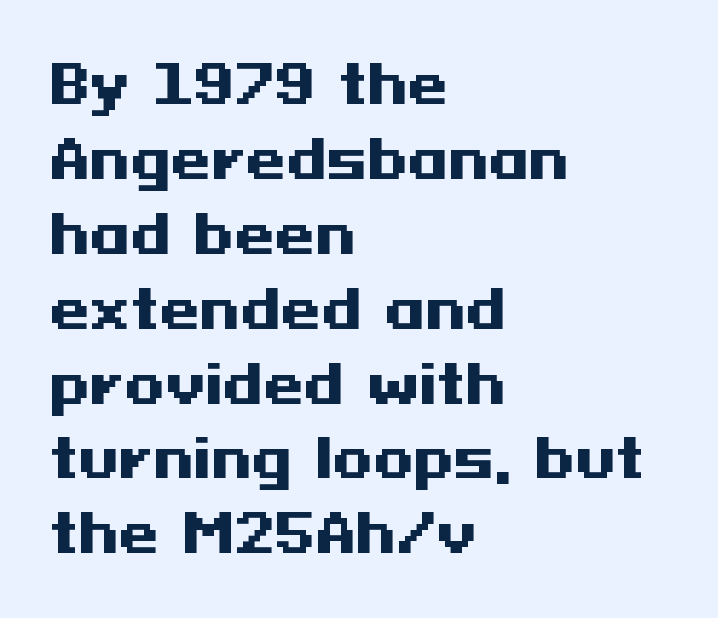
{"serif": "no", "italic": "no", "bold": "yes", "weight": "heavy", "width": "wide", "stroke_contrast": "medium", "x_height": "medium", "underline": "no", "align": "left", "line_spacing": "normal", "line_spacing_ratio": 1.44, "letter_spacing": "normal", "letter_spacing_em": 0.0, "glyph_px": 52}
